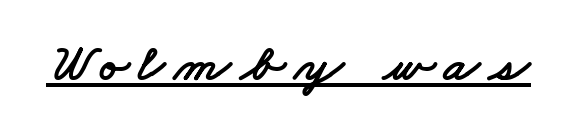
The image shows 53 px wide sans-serif type; set underlined; low stroke contrast and a small x-height.
